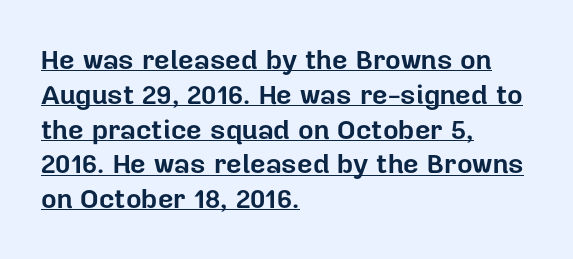
The letters are bold, with thick, heavy strokes. The paragraph has a hard left edge and a soft right edge. Honestly, the underline is the first thing you notice here. Every character sits straight up, as roman type does. Compared with typical paragraphs, the rows here are spaced about the same. How are the letters spaced? Ordinarily, with no added tracking.
